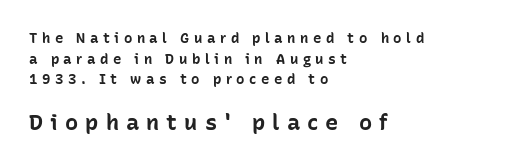
Q: Is the text bold? A: Yes.
Q: Is the text italic (slanted)? A: No, it is upright.
Q: Is the text underlined? A: No.
Q: How is the paragraph aligned? A: Left-aligned.
Q: Is the spacing between letters normal or unusually wide? A: Unusually wide.
Q: Is the spacing between lines tight, normal or loose? A: Normal.
Q: Which block of text is set in a larger size, the first (top) or the second (bottom)? A: The second (bottom) one.
